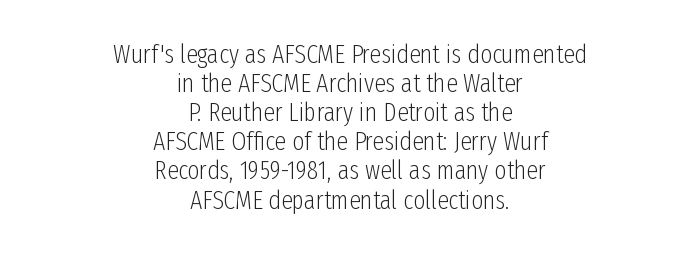
Q: Is the text bold? A: No.
Q: Is the text italic (slanted)? A: No, it is upright.
Q: Is the text underlined? A: No.
Q: How is the paragraph aligned? A: Centered.
Q: Is the spacing between letters normal or unusually wide? A: Normal.
Q: Is the spacing between lines tight, normal or loose? A: Tight.
